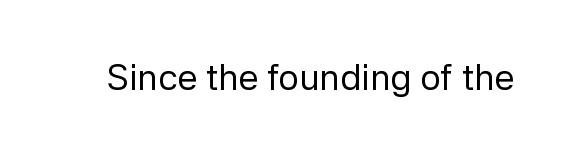
Is this a fixed-width face? No — the glyphs have proportional, varying widths. Vertical strokes here are truly vertical. Glance below the letters and you will spot only blank space. The face used here is a sans, in the tradition of grotesques and geometrics. The face looks like a standard text weight, possibly lighter. Short note: letters normally spaced.
